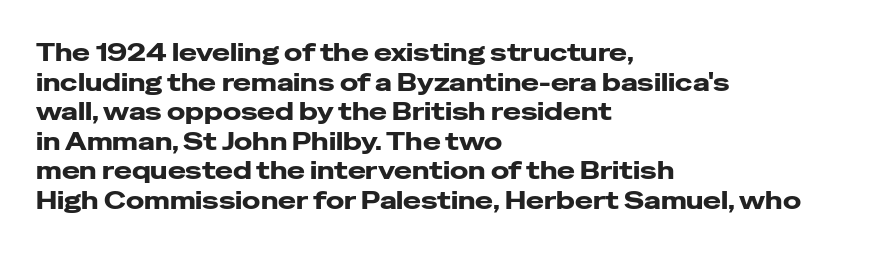
The rag falls on the right side of this text block. This sample uses an upright cut, with every glyph sitting square on the baseline. This sample uses plain, unmodified letter spacing. The strip under each line holds only bare page.
